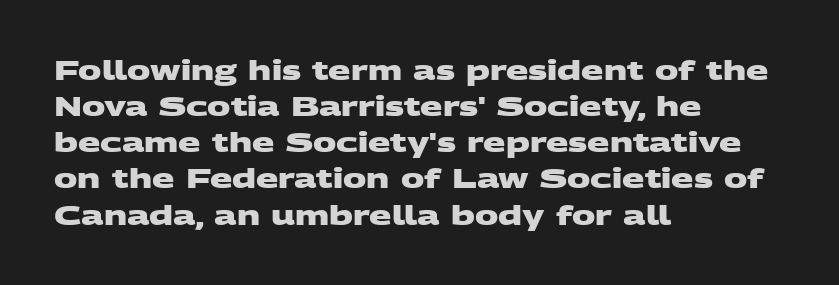
Observe the ordinary spacing: letters are neighbours, not strangers. The sample has been set heavy, in full bold. The ragged edge is on the right, which tells us the setting is flush left. The block of text has a typical density, with ordinary space between rows.
